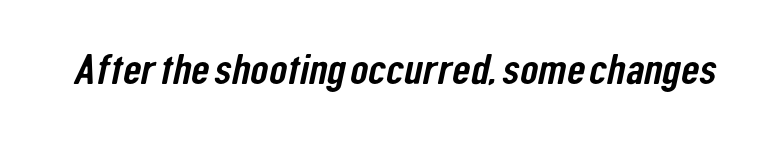
{"serif": "no", "width": "condensed", "stroke_contrast": "low", "x_height": "medium", "monospaced": "no", "underline": "no", "letter_spacing": "normal", "letter_spacing_em": 0.0, "glyph_px": 42}
